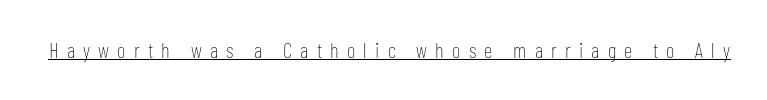
The type sits square on the baseline with zero lean. Compared with undecorated copy, this sample adds a rule below the words. Does extra space separate the letters? Yes, quite a lot of it. The letters look calm and open, with moderate or lighter stems.
